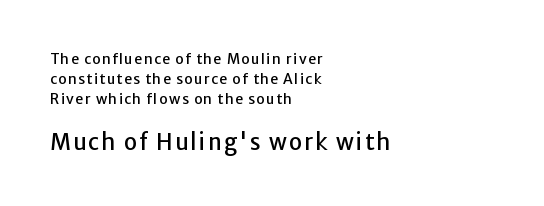
{"italic": "no", "underline": "no", "align": "left", "line_spacing": "normal", "line_spacing_ratio": 1.43, "larger_block": "second", "size_ratio": 1.57, "glyph_px": 22}
